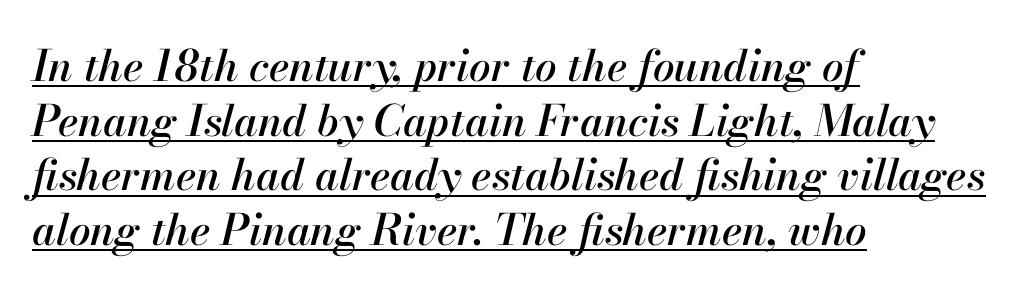
Q: Is the text italic (slanted)? A: Yes, it leans right by about 13 degrees.
Q: Is the text underlined? A: Yes.
Q: How is the paragraph aligned? A: Left-aligned.
Q: Is the spacing between letters normal or unusually wide? A: Normal.
Q: Is the spacing between lines tight, normal or loose? A: Normal.
Q: Width (condensed, normal, or wide)? A: Normal.
Q: Stroke contrast? A: High.
Q: x-height? A: Small.
Q: Monospaced? A: No.
